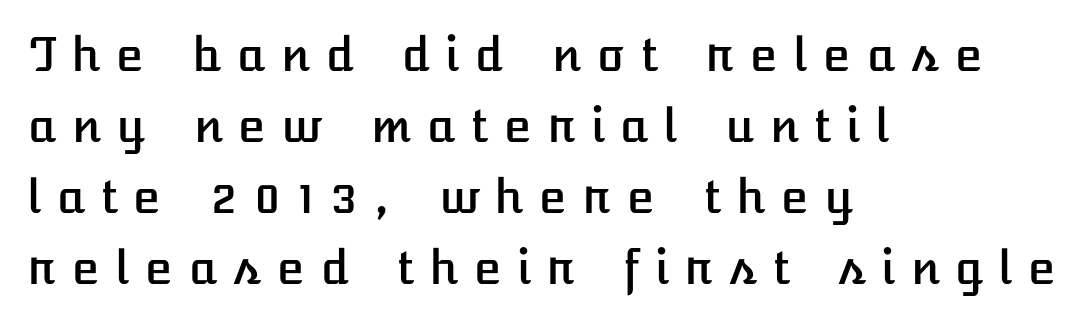
Q: Is the text italic (slanted)? A: No, it is upright.
Q: Is the text underlined? A: No.
Q: How is the paragraph aligned? A: Left-aligned.
Q: Is the spacing between letters normal or unusually wide? A: Unusually wide.
Q: Is the spacing between lines tight, normal or loose? A: Normal.
Q: Width (condensed, normal, or wide)? A: Normal.
Q: Stroke contrast? A: Low.
Q: x-height? A: Medium.
